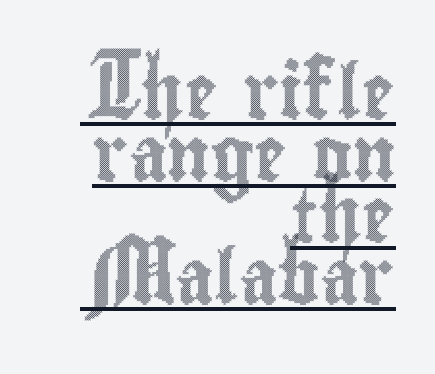
{"italic": "no", "width": "condensed", "x_height": "small", "monospaced": "no", "underline": "yes", "align": "right", "line_spacing": "tight", "line_spacing_ratio": 1.14, "letter_spacing": "normal", "letter_spacing_em": 0.0, "glyph_px": 54}
